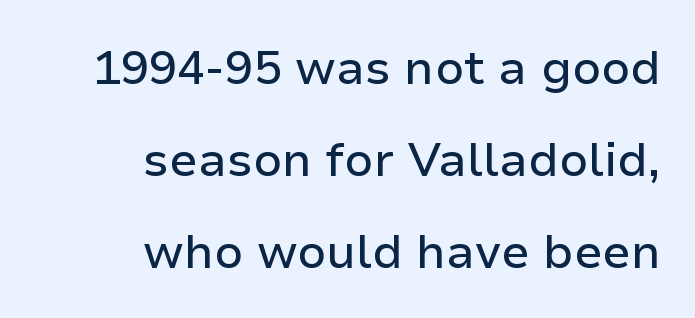
{"serif": "no", "italic": "no", "width": "normal", "stroke_contrast": "low", "x_height": "medium", "monospaced": "no", "underline": "no", "align": "right", "line_spacing": "loose", "line_spacing_ratio": 1.96, "letter_spacing": "normal", "letter_spacing_em": 0.0, "glyph_px": 47}
